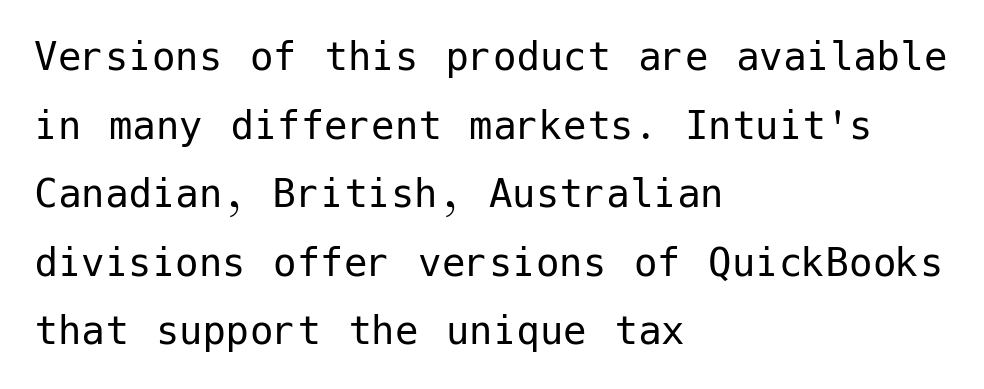
Nothing sits at the stroke ends, so this counts as sans-serif. No word sits above an underline. Casual observation: everything's shoved over to the left. Whoever set this chose a conventional vertical rhythm. The weight tops out at a normal text grade.
